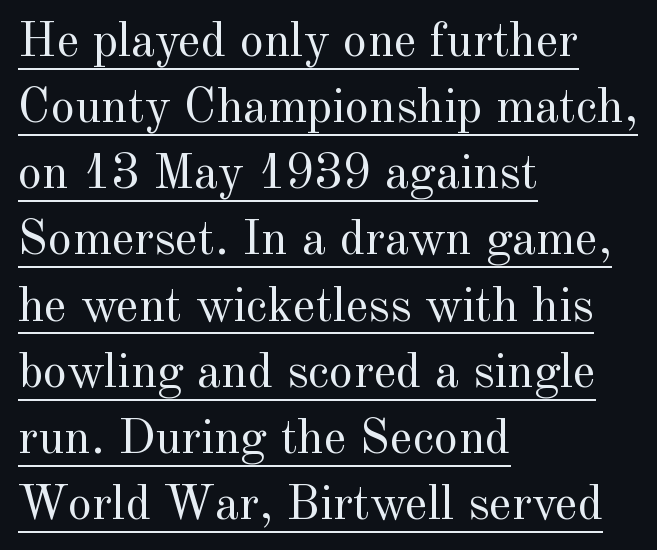
Q: Is the text bold? A: No.
Q: Is the text italic (slanted)? A: No, it is upright.
Q: Is the typeface a serif or a sans-serif typeface? A: Serif.
Q: Is the text underlined? A: Yes.
Q: How is the paragraph aligned? A: Left-aligned.
Q: Is the spacing between letters normal or unusually wide? A: Normal.
Q: Is the spacing between lines tight, normal or loose? A: Normal.
Q: Width (condensed, normal, or wide)? A: Normal.
Q: x-height? A: Small.
Q: Monospaced? A: No.
